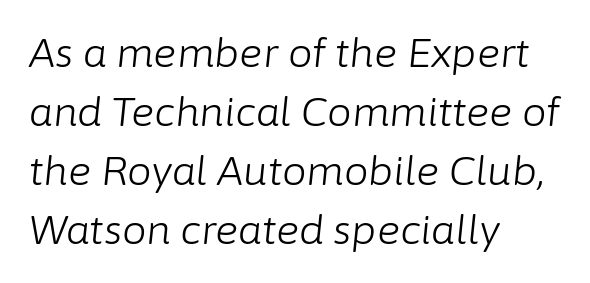
The image shows 39 px light type, italic (leaning right); set left-aligned, normal line spacing (1.51x), normal letter spacing, not underlined; low stroke contrast and a medium x-height.
